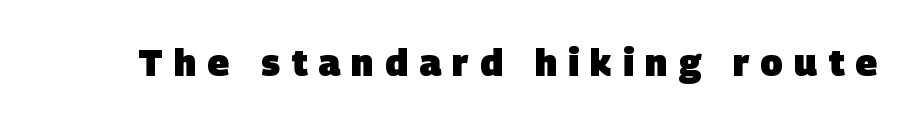
{"serif": "no", "bold": "yes", "weight": "heavy", "width": "normal", "stroke_contrast": "low", "x_height": "large", "monospaced": "no", "underline": "no", "letter_spacing": "wide", "letter_spacing_em": 0.3, "glyph_px": 37}
